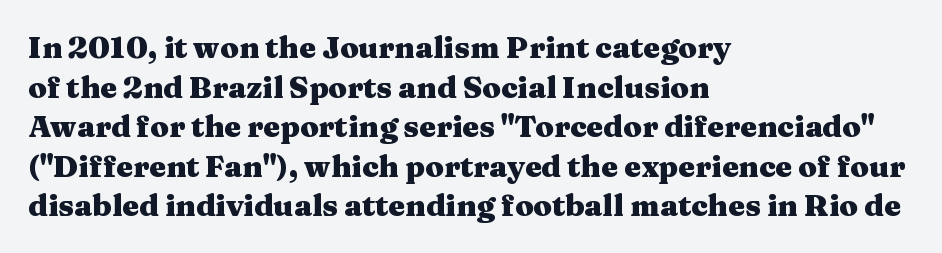
The image shows 30 px heavy, wide serif type, upright; set left-aligned, normal line spacing (1.32x), normal letter spacing, not underlined; medium stroke contrast and a medium x-height.
